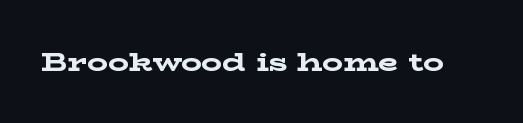
The image shows 26 px bold type, upright; set normal letter spacing, not underlined.
